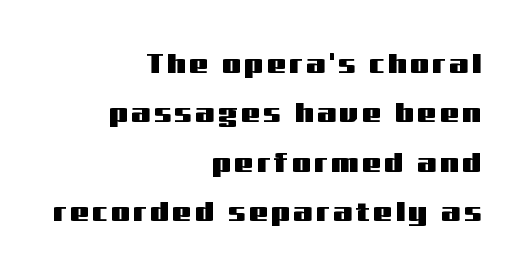
{"italic": "no", "underline": "no", "align": "right", "line_spacing_ratio": 1.83, "glyph_px": 27}
